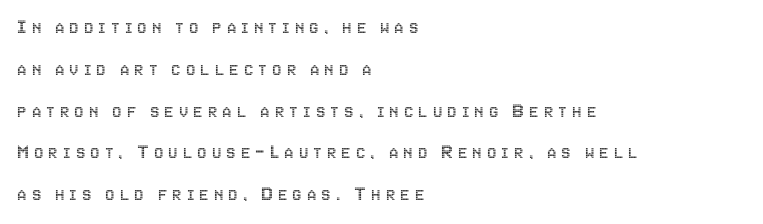
Honestly, there is no underline to notice here at all. Display-style spreading of the glyphs; the letterfit is very open. Leading is clearly above the norm, producing a sparse column. Posture: straight, roman, zero tilt. The lines in this sample share a left origin and differ only in where they stop.
